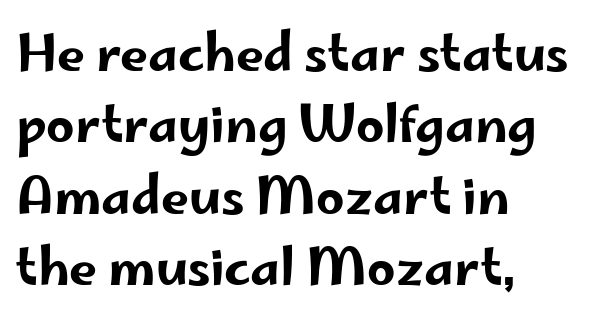
Q: Is the text italic (slanted)? A: No, it is upright.
Q: Is the typeface a serif or a sans-serif typeface? A: Sans-serif.
Q: Is the text underlined? A: No.
Q: How is the paragraph aligned? A: Left-aligned.
Q: Is the spacing between letters normal or unusually wide? A: Normal.
Q: Is the spacing between lines tight, normal or loose? A: Normal.
Q: Width (condensed, normal, or wide)? A: Wide.
Q: Stroke contrast? A: Low.
Q: x-height? A: Small.
Q: Monospaced? A: No.
